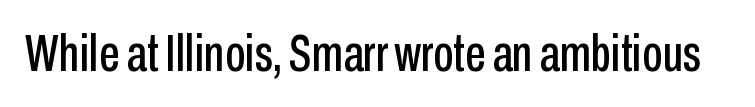
{"serif": "no", "italic": "no", "width": "condensed", "stroke_contrast": "low", "x_height": "medium", "monospaced": "no", "underline": "no", "letter_spacing": "normal", "letter_spacing_em": 0.0, "glyph_px": 52}
